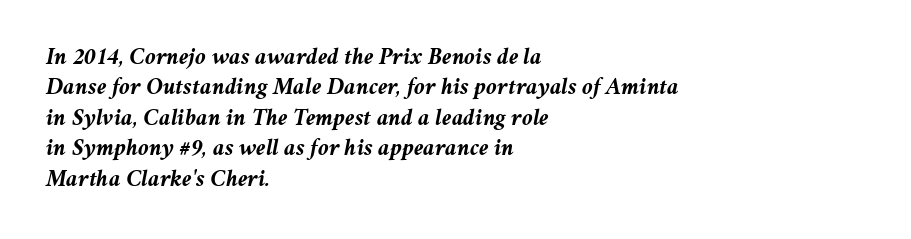
Q: Is the text bold? A: Yes.
Q: Is the text italic (slanted)? A: Yes, it leans right by about 11 degrees.
Q: Is the text underlined? A: No.
Q: How is the paragraph aligned? A: Left-aligned.
Q: Is the spacing between letters normal or unusually wide? A: Normal.
Q: Is the spacing between lines tight, normal or loose? A: Normal.
